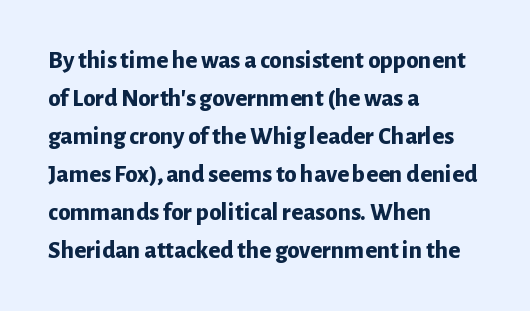
Q: Is the text bold? A: Yes.
Q: Is the text italic (slanted)? A: No, it is upright.
Q: Is the text underlined? A: No.
Q: How is the paragraph aligned? A: Left-aligned.
Q: Is the spacing between letters normal or unusually wide? A: Normal.
Q: Is the spacing between lines tight, normal or loose? A: Normal.
